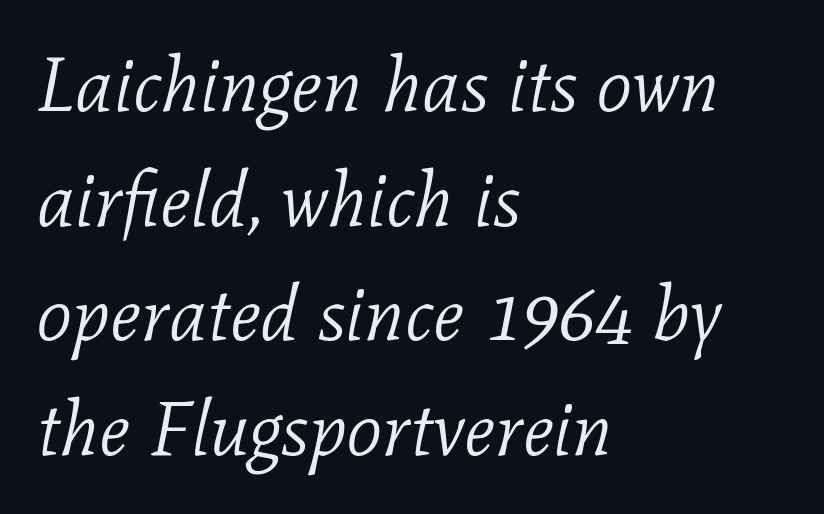
The image shows 77 px light serif type, italic (leaning right); set left-aligned, normal line spacing (1.49x), normal letter spacing, not underlined; low stroke contrast and a medium x-height.
